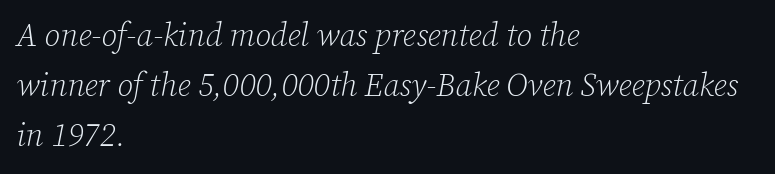
Q: Is the text bold? A: No.
Q: Is the text italic (slanted)? A: Yes, it leans right by about 12 degrees.
Q: Is the typeface a serif or a sans-serif typeface? A: Serif.
Q: Is the text underlined? A: No.
Q: How is the paragraph aligned? A: Left-aligned.
Q: Is the spacing between letters normal or unusually wide? A: Normal.
Q: Is the spacing between lines tight, normal or loose? A: Normal.
Q: Width (condensed, normal, or wide)? A: Normal.
Q: Stroke contrast? A: Low.
Q: x-height? A: Medium.
Q: Monospaced? A: No.
